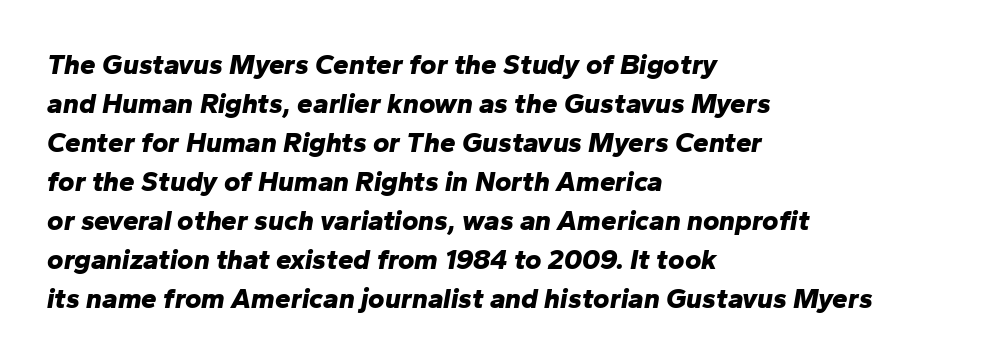
The image shows 28 px bold type, italic (leaning right); set left-aligned, normal line spacing (1.39x), normal letter spacing, not underlined; low stroke contrast and a medium x-height.
